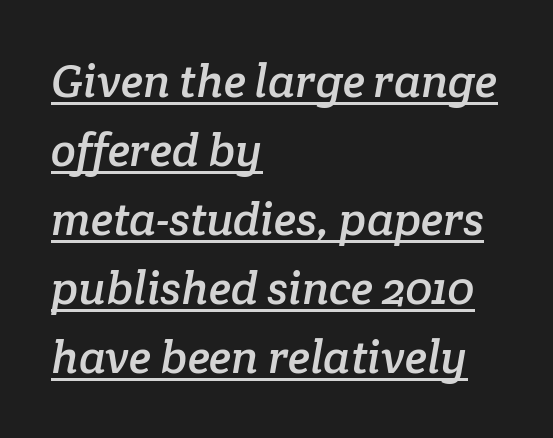
{"serif": "yes", "width": "normal", "stroke_contrast": "low", "x_height": "medium", "monospaced": "no", "underline": "yes", "align": "left", "line_spacing": "normal", "line_spacing_ratio": 1.5, "letter_spacing": "normal", "letter_spacing_em": 0.0, "glyph_px": 46}
